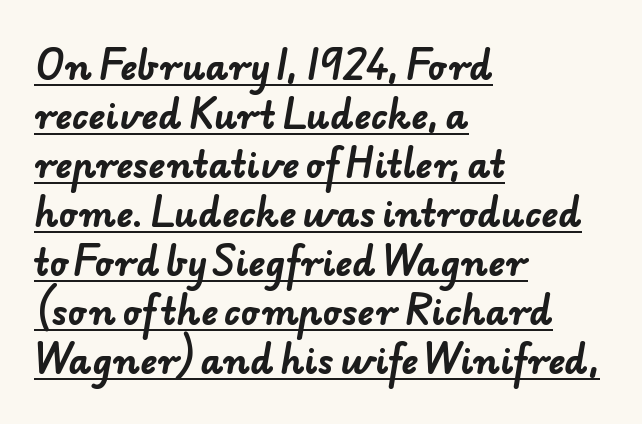
The image shows 35 px bold sans-serif type; set left-aligned, normal line spacing (1.4x), normal letter spacing, underlined; low stroke contrast and a small x-height.
